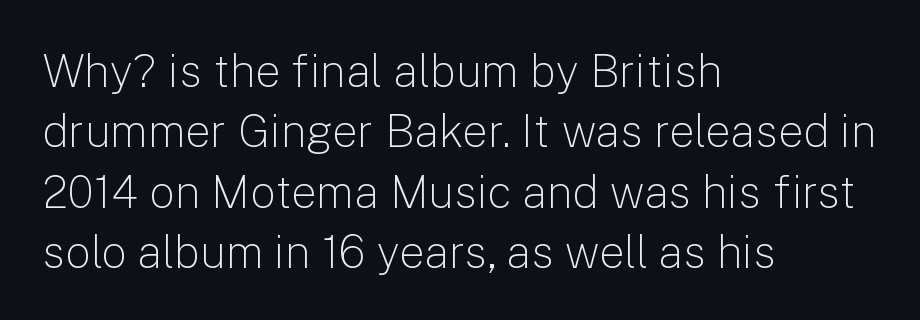
Q: Is the text bold? A: No.
Q: Is the text italic (slanted)? A: No, it is upright.
Q: Is the typeface a serif or a sans-serif typeface? A: Sans-serif.
Q: Is the text underlined? A: No.
Q: How is the paragraph aligned? A: Left-aligned.
Q: Is the spacing between letters normal or unusually wide? A: Normal.
Q: Is the spacing between lines tight, normal or loose? A: Normal.
Q: Width (condensed, normal, or wide)? A: Normal.
Q: Stroke contrast? A: Low.
Q: x-height? A: Medium.
Q: Monospaced? A: No.
